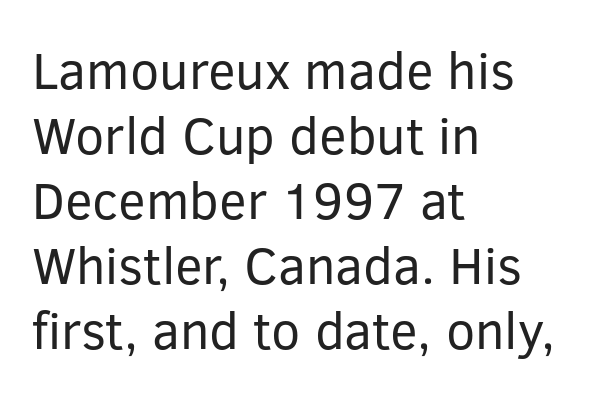
The image shows 52 px regular-weight sans-serif type, upright; set left-aligned, normal line spacing (1.25x), normal letter spacing, not underlined; low stroke contrast and a medium x-height.
